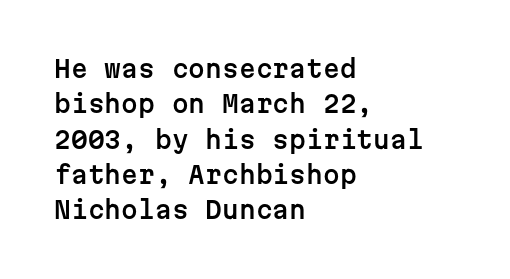
{"italic": "no", "underline": "no", "align": "left", "line_spacing": "normal", "line_spacing_ratio": 1.47, "letter_spacing": "normal", "letter_spacing_em": 0.0, "glyph_px": 24}
